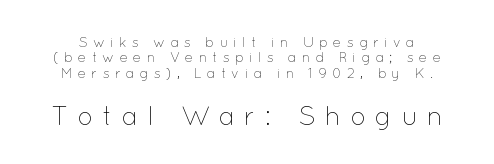
{"italic": "no", "bold": "no", "underline": "no", "line_spacing": "tight", "line_spacing_ratio": 1.1, "letter_spacing": "wide", "letter_spacing_em": 0.36, "larger_block": "second", "size_ratio": 1.86, "glyph_px": 26}
